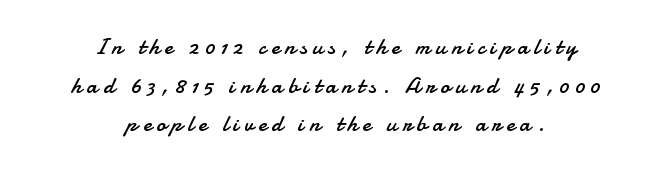
The image shows 23 px text type; set centered, normal line spacing (1.68x), unusually wide letter spacing (+0.23 em), not underlined.
